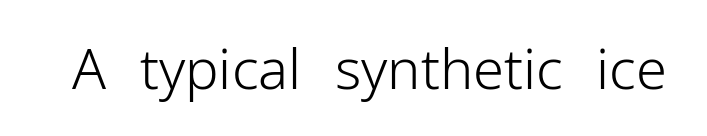
Each letter keeps its own natural width here, so spacing adapts to shape. Type style note: lacks serifs. Designer's note — italics off, roman on. This rendering leaves character spacing at its baseline value. The letters look calm and open, with moderate or lighter stems.
